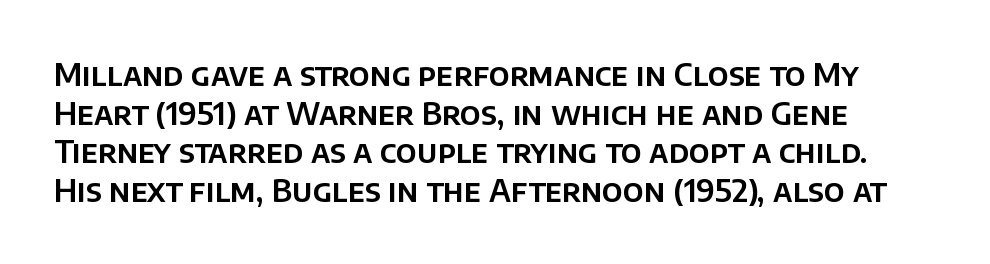
Q: Is the text italic (slanted)? A: No, it is upright.
Q: Is the typeface a serif or a sans-serif typeface? A: Sans-serif.
Q: Is the text underlined? A: No.
Q: Is the spacing between letters normal or unusually wide? A: Normal.
Q: Is the spacing between lines tight, normal or loose? A: Normal.
Q: Width (condensed, normal, or wide)? A: Normal.
Q: Stroke contrast? A: Low.
Q: x-height? A: Large.
Q: Monospaced? A: No.
